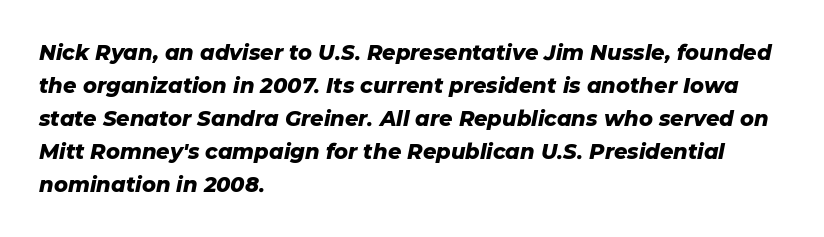
{"italic": "yes", "lean": "right", "slant_degrees": 11, "bold": "yes", "underline": "no", "align": "left", "line_spacing": "normal", "line_spacing_ratio": 1.57, "letter_spacing": "normal", "letter_spacing_em": 0.0, "glyph_px": 21}
